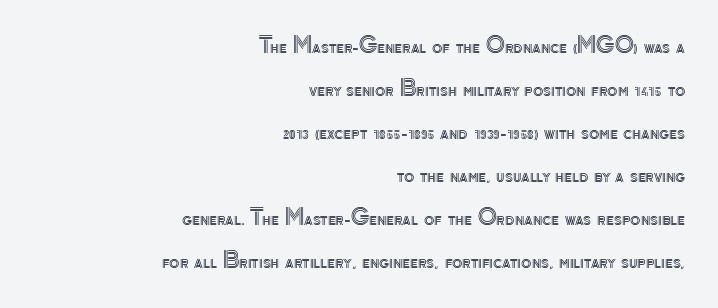
The image shows 21 px text type, upright; set right-aligned, loose line spacing (2.05x), normal letter spacing, not underlined.
